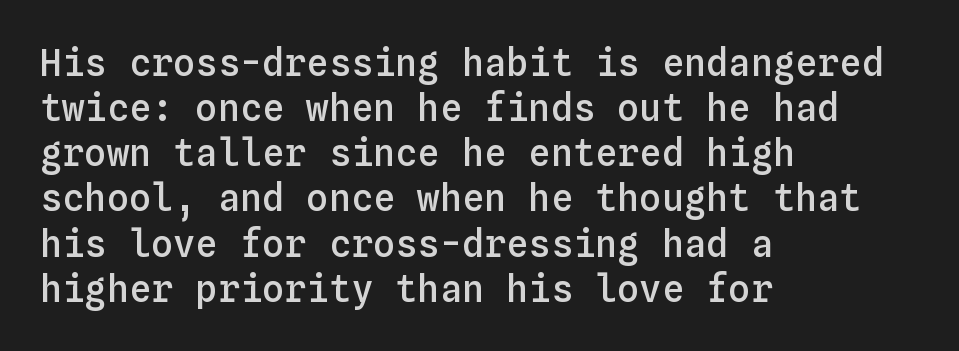
A somewhat darkened texture: the type is semibold rather than bold. Alignment: flush left. Underlining? Definitely not there. Italic: no, the glyphs are upright roman. This rendering leaves character spacing at its baseline value. Note the uniform advance width — an 'i' takes as much space as an 'm'.
